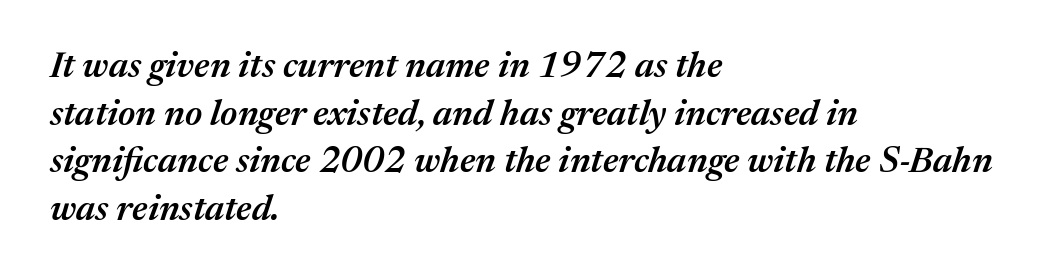
Q: Is the text bold? A: Semi-bold.
Q: Is the text italic (slanted)? A: Yes, it leans right by about 17 degrees.
Q: Is the text underlined? A: No.
Q: How is the paragraph aligned? A: Left-aligned.
Q: Is the spacing between letters normal or unusually wide? A: Normal.
Q: Is the spacing between lines tight, normal or loose? A: Normal.
Q: Width (condensed, normal, or wide)? A: Normal.
Q: Stroke contrast? A: Medium.
Q: x-height? A: Medium.
Q: Monospaced? A: No.
